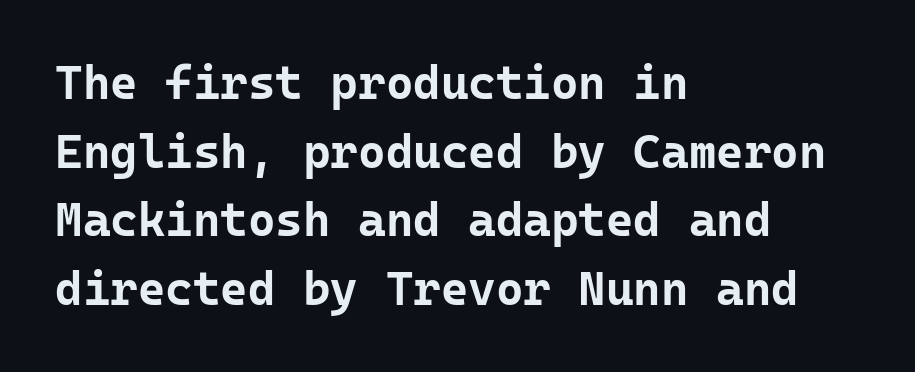
{"serif": "no", "italic": "no", "bold": "yes", "weight": "bold", "width": "normal", "stroke_contrast": "low", "x_height": "medium", "monospaced": "yes", "underline": "no", "align": "left", "line_spacing": "normal", "line_spacing_ratio": 1.46, "letter_spacing": "normal", "letter_spacing_em": 0.0, "glyph_px": 47}
